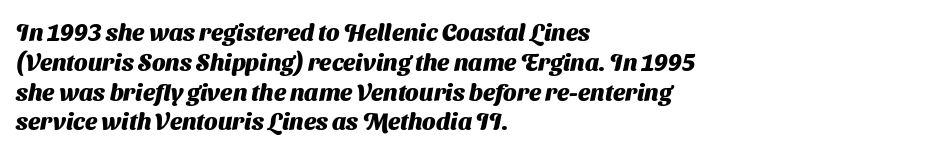
There is no visible air inserted between adjacent glyphs. Its strokes are broad and dark, the hallmark of bold type. Compared with a centered layout, this one pins lines to the left instead. Letters rest on an invisible, unmarked baseline.
